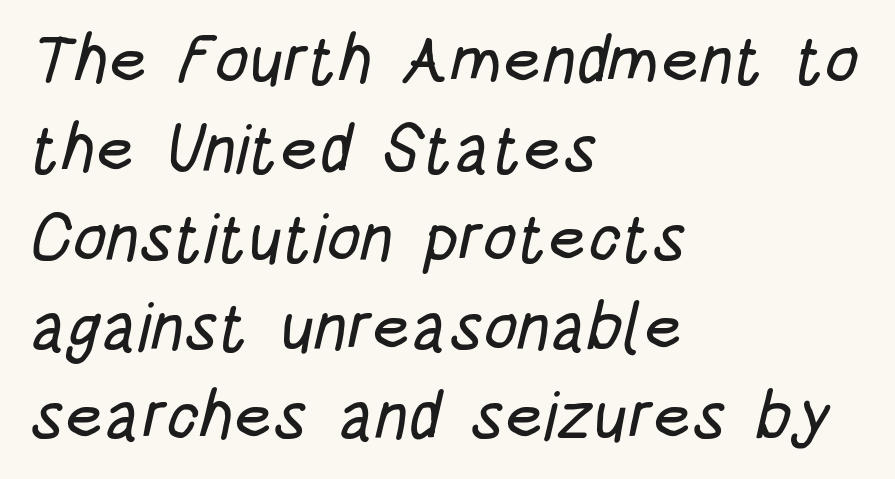
The image shows 67 px condensed sans-serif type; set left-aligned, normal line spacing (1.33x), normal letter spacing, not underlined; low stroke contrast and a large x-height.
